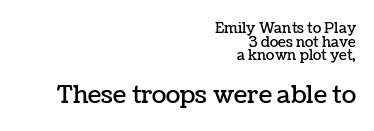
Is there any slant? The stems are plumb. This layout puts the modest block above and the oversized block below. Short and long lines alike share a common ending point at right. Caption: standard tracking, unaltered. The block of text is dense from top to bottom, with scant space between rows. Glance below the letters and you will spot only blank space.
